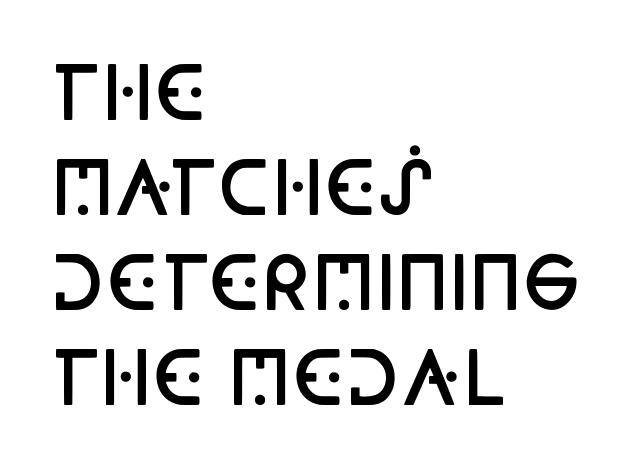
Q: Is the text bold? A: Semi-bold.
Q: Is the text italic (slanted)? A: No, it is upright.
Q: Is the typeface a serif or a sans-serif typeface? A: Sans-serif.
Q: Is the text underlined? A: No.
Q: How is the paragraph aligned? A: Left-aligned.
Q: Is the spacing between letters normal or unusually wide? A: Normal.
Q: Is the spacing between lines tight, normal or loose? A: Normal.
Q: Width (condensed, normal, or wide)? A: Condensed.
Q: Stroke contrast? A: Low.
Q: x-height? A: Large.
Q: Monospaced? A: No.
